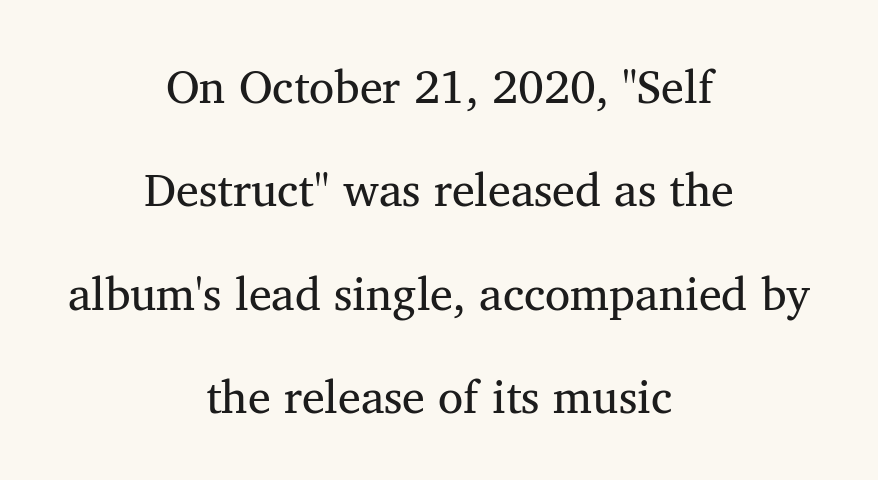
The image shows 46 px regular-weight serif type, upright; set centered, loose line spacing (2.25x), normal letter spacing, not underlined; medium stroke contrast and a medium x-height.
